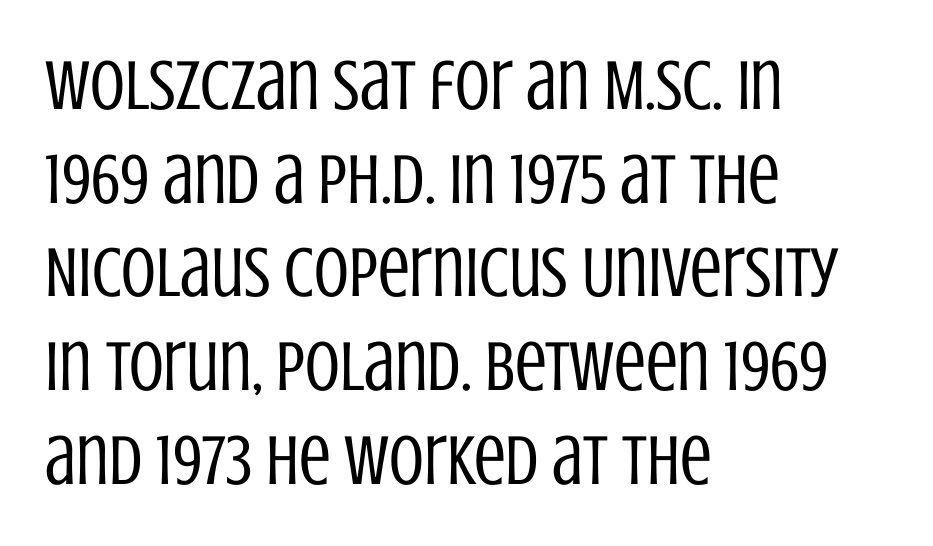
Q: Is the text bold? A: No.
Q: Is the text italic (slanted)? A: No, it is upright.
Q: Is the typeface a serif or a sans-serif typeface? A: Sans-serif.
Q: Is the text underlined? A: No.
Q: How is the paragraph aligned? A: Left-aligned.
Q: Is the spacing between letters normal or unusually wide? A: Normal.
Q: Is the spacing between lines tight, normal or loose? A: Normal.
Q: Width (condensed, normal, or wide)? A: Condensed.
Q: Stroke contrast? A: Low.
Q: x-height? A: Large.
Q: Monospaced? A: No.
